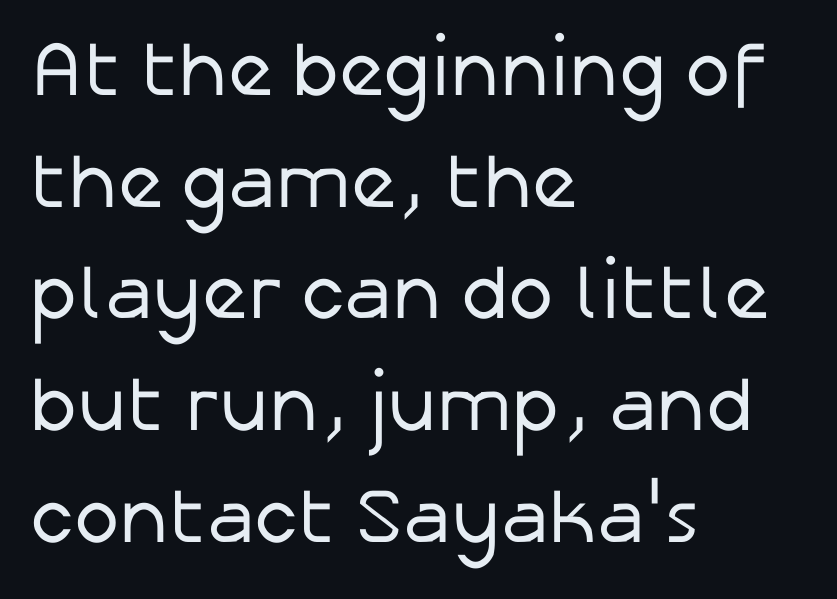
The image shows 77 px regular-weight sans-serif type, upright; set left-aligned, normal line spacing (1.45x), normal letter spacing, not underlined; low stroke contrast and a medium x-height.
